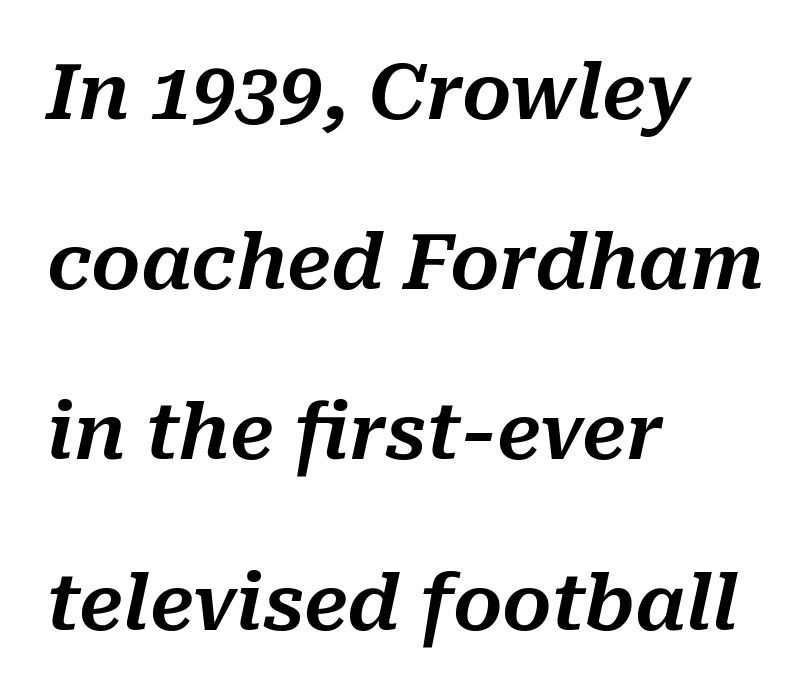
{"italic": "yes", "lean": "right", "slant_degrees": 10, "width": "normal", "stroke_contrast": "medium", "x_height": "medium", "monospaced": "no", "underline": "no", "align": "left", "line_spacing": "loose", "line_spacing_ratio": 2.21, "letter_spacing": "normal", "letter_spacing_em": 0.0, "glyph_px": 77}
